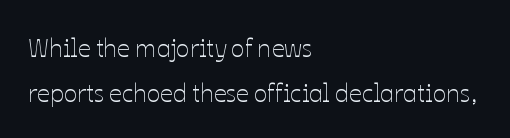
{"italic": "no", "bold": "no", "underline": "no", "align": "left", "line_spacing_ratio": 1.82, "letter_spacing": "normal", "letter_spacing_em": 0.0, "glyph_px": 25}
